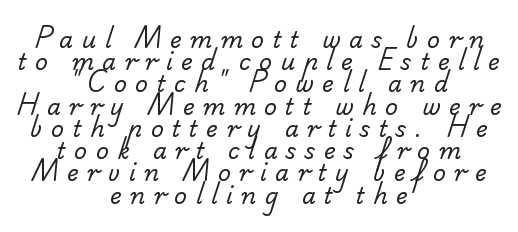
Is the letter spacing exaggerated? Yes — the characters are pushed far apart. A typesetter would call this leading minimal, almost set solid. Descenders hang freely into open space. The cut favours lightness, reaching ordinary text weight at its darkest.
